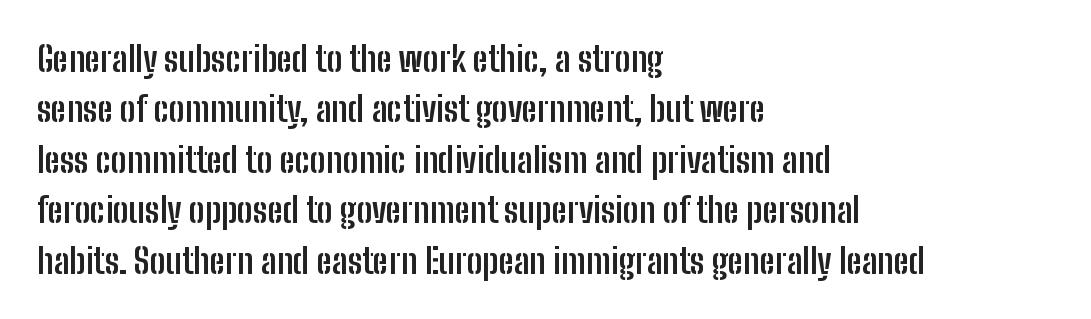
The image shows 35 px semibold, condensed sans-serif type, upright; set left-aligned, normal line spacing (1.44x), normal letter spacing, not underlined; low stroke contrast and a medium x-height.
